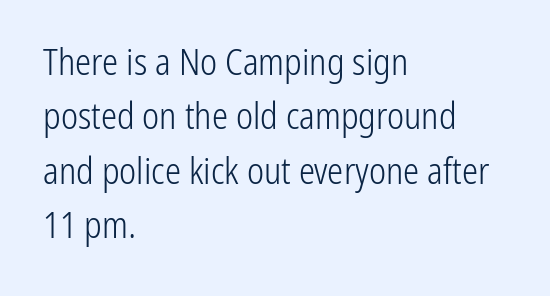
Q: Is the text bold? A: No.
Q: Is the text italic (slanted)? A: No, it is upright.
Q: Is the typeface a serif or a sans-serif typeface? A: Sans-serif.
Q: Is the text underlined? A: No.
Q: How is the paragraph aligned? A: Left-aligned.
Q: Is the spacing between letters normal or unusually wide? A: Normal.
Q: Is the spacing between lines tight, normal or loose? A: Normal.
Q: Width (condensed, normal, or wide)? A: Condensed.
Q: Stroke contrast? A: Low.
Q: x-height? A: Medium.
Q: Monospaced? A: No.
